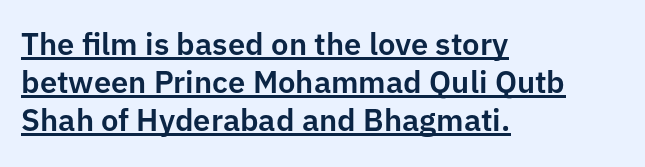
{"serif": "no", "italic": "no", "width": "normal", "stroke_contrast": "low", "x_height": "medium", "monospaced": "no", "underline": "yes", "align": "left", "line_spacing_ratio": 1.22, "letter_spacing": "normal", "letter_spacing_em": 0.0, "glyph_px": 31}
